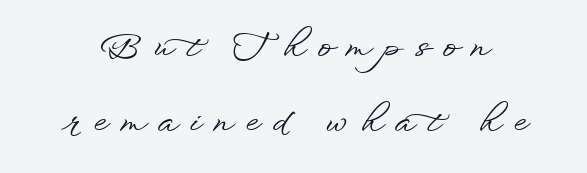
The specimen omits any rule beneath the text block's lines. Does the type have serifs? No, each stem ends abruptly. Do the characters align in a grid? No, the font is proportional. This sample trades compactness for vertical openness between lines. The tracking reads as deliberately expanded to a designer's eye.
